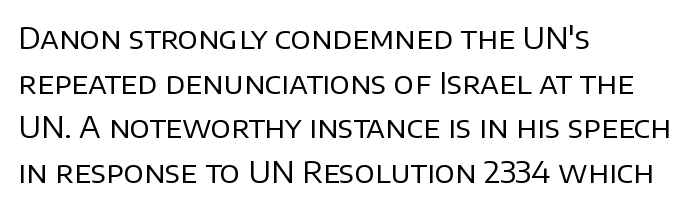
{"serif": "no", "italic": "no", "bold": "no", "weight": "regular", "width": "normal", "stroke_contrast": "low", "x_height": "large", "monospaced": "no", "underline": "no", "align": "left", "line_spacing": "normal", "line_spacing_ratio": 1.49, "letter_spacing": "normal", "letter_spacing_em": 0.0, "glyph_px": 30}
